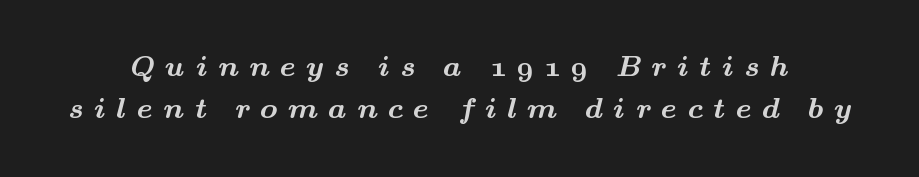
{"serif": "yes", "bold": "yes", "weight": "bold", "width": "wide", "stroke_contrast": "medium", "x_height": "small", "monospaced": "no", "underline": "no", "line_spacing": "normal", "line_spacing_ratio": 1.46, "letter_spacing": "wide", "letter_spacing_em": 0.36, "glyph_px": 29}
